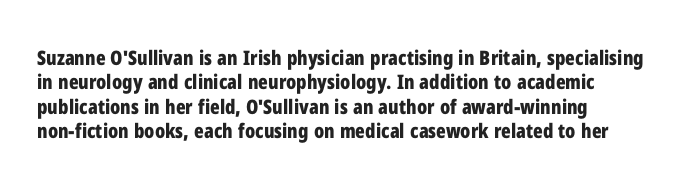
{"italic": "no", "bold": "yes", "underline": "no", "line_spacing_ratio": 1.22, "letter_spacing": "normal", "letter_spacing_em": 0.0, "glyph_px": 20}
